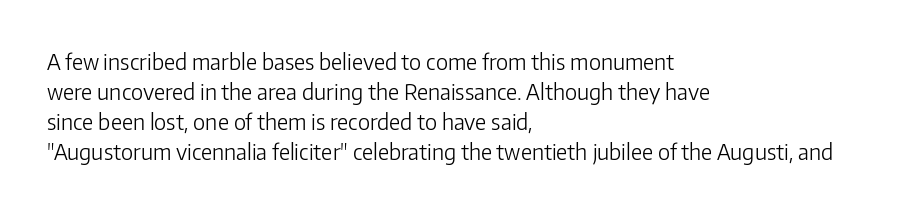
Q: Is the text bold? A: No.
Q: Is the text italic (slanted)? A: No, it is upright.
Q: Is the text underlined? A: No.
Q: How is the paragraph aligned? A: Left-aligned.
Q: Is the spacing between letters normal or unusually wide? A: Normal.
Q: Is the spacing between lines tight, normal or loose? A: Normal.
